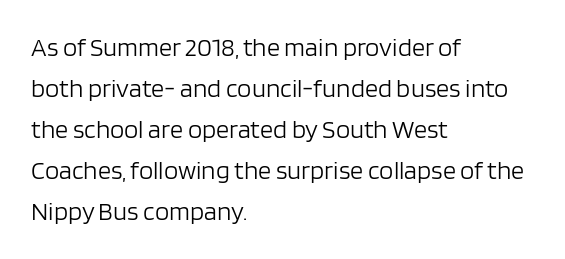
{"italic": "no", "bold": "no", "underline": "no", "align": "left", "line_spacing": "normal", "line_spacing_ratio": 1.58, "letter_spacing": "normal", "letter_spacing_em": 0.0, "glyph_px": 26}
